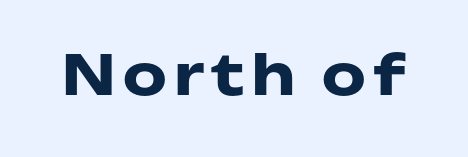
{"serif": "no", "italic": "no", "bold": "yes", "weight": "heavy", "width": "wide", "stroke_contrast": "low", "x_height": "medium", "monospaced": "no", "underline": "no", "glyph_px": 55}
